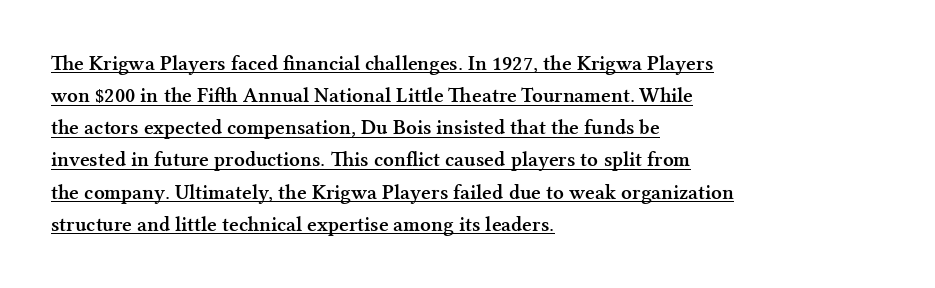
Q: Is the text bold? A: Yes.
Q: Is the text italic (slanted)? A: No, it is upright.
Q: Is the text underlined? A: Yes.
Q: How is the paragraph aligned? A: Left-aligned.
Q: Is the spacing between letters normal or unusually wide? A: Normal.
Q: Is the spacing between lines tight, normal or loose? A: Normal.
